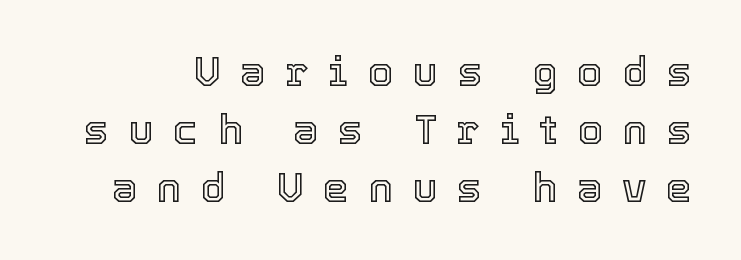
{"italic": "no", "width": "normal", "x_height": "medium", "monospaced": "no", "underline": "no", "line_spacing": "normal", "line_spacing_ratio": 1.41, "letter_spacing": "wide", "letter_spacing_em": 0.48, "glyph_px": 41}
